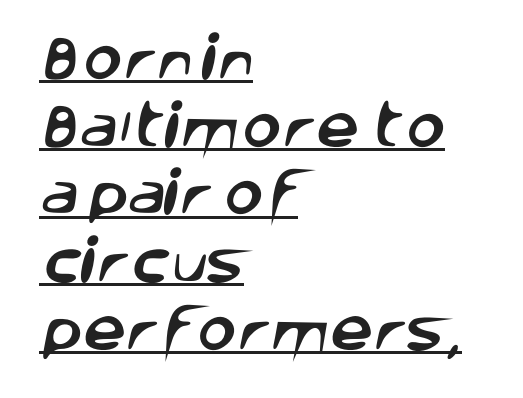
The image shows 48 px sans-serif type; set left-aligned, normal line spacing (1.41x), normal letter spacing, underlined; low stroke contrast and a large x-height.
